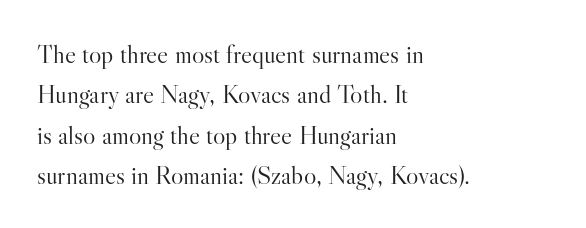
{"italic": "no", "bold": "no", "underline": "no", "align": "left", "line_spacing": "normal", "line_spacing_ratio": 1.55, "letter_spacing": "normal", "letter_spacing_em": 0.0, "glyph_px": 26}
